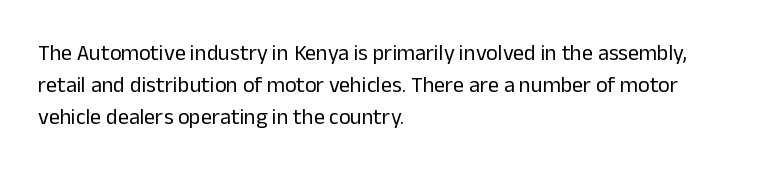
Q: Is the text bold? A: No.
Q: Is the text italic (slanted)? A: No, it is upright.
Q: Is the text underlined? A: No.
Q: How is the paragraph aligned? A: Left-aligned.
Q: Is the spacing between letters normal or unusually wide? A: Normal.
Q: Is the spacing between lines tight, normal or loose? A: Normal.
